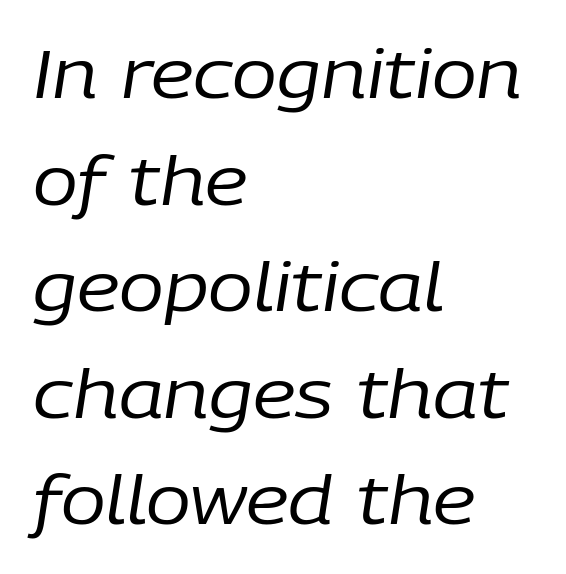
Q: Is the text bold? A: No.
Q: Is the text italic (slanted)? A: Yes, it leans right by about 9 degrees.
Q: Is the text underlined? A: No.
Q: How is the paragraph aligned? A: Left-aligned.
Q: Is the spacing between letters normal or unusually wide? A: Normal.
Q: Is the spacing between lines tight, normal or loose? A: Normal.
Q: Width (condensed, normal, or wide)? A: Normal.
Q: Stroke contrast? A: Low.
Q: x-height? A: Medium.
Q: Monospaced? A: No.
